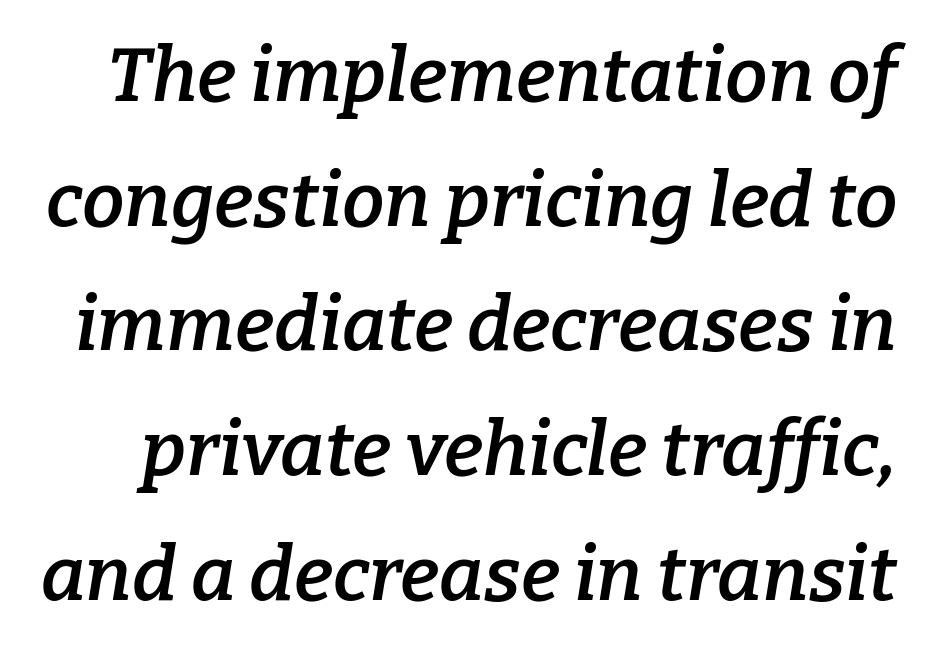
The image shows 76 px semibold serif type, italic (leaning right); set normal line spacing (1.64x), normal letter spacing, not underlined; low stroke contrast and a medium x-height.
